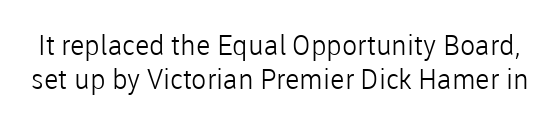
Q: Is the text bold? A: No.
Q: Is the text italic (slanted)? A: No, it is upright.
Q: Is the typeface a serif or a sans-serif typeface? A: Sans-serif.
Q: Is the text underlined? A: No.
Q: Is the spacing between letters normal or unusually wide? A: Normal.
Q: Width (condensed, normal, or wide)? A: Normal.
Q: Stroke contrast? A: Low.
Q: x-height? A: Medium.
Q: Monospaced? A: No.
